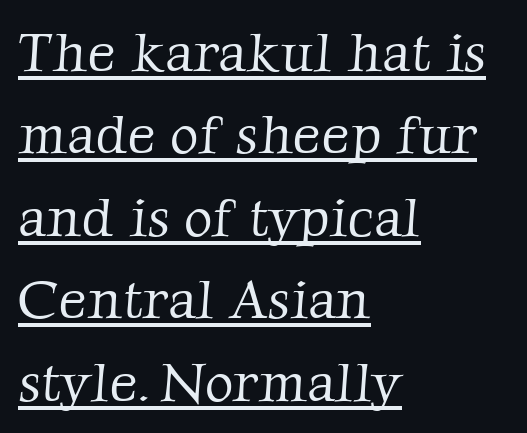
Stems and bowls with no extra thickness — not bold. This sample uses a serif face. Students, observe the line beneath the letters — that is underlining. The paragraph has a hard left edge and a soft right edge. Successive baselines arrive at the customary interval.
